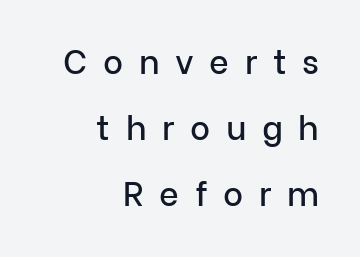
Q: Is the text italic (slanted)? A: No, it is upright.
Q: Is the typeface a serif or a sans-serif typeface? A: Sans-serif.
Q: Is the text underlined? A: No.
Q: How is the paragraph aligned? A: Right-aligned.
Q: Is the spacing between letters normal or unusually wide? A: Unusually wide.
Q: Is the spacing between lines tight, normal or loose? A: Loose.
Q: Width (condensed, normal, or wide)? A: Normal.
Q: Stroke contrast? A: Low.
Q: x-height? A: Medium.
Q: Monospaced? A: No.
